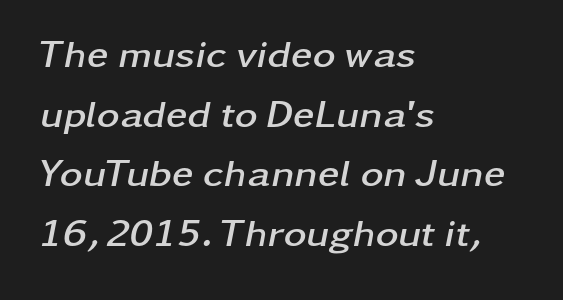
Q: Is the text bold? A: Yes.
Q: Is the text italic (slanted)? A: Yes, it leans right by about 11 degrees.
Q: Is the text underlined? A: No.
Q: How is the paragraph aligned? A: Left-aligned.
Q: Is the spacing between letters normal or unusually wide? A: Normal.
Q: Is the spacing between lines tight, normal or loose? A: Normal.
Q: Width (condensed, normal, or wide)? A: Wide.
Q: Stroke contrast? A: Low.
Q: x-height? A: Medium.
Q: Monospaced? A: No.
